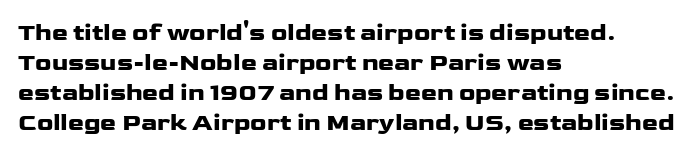
{"italic": "no", "bold": "yes", "underline": "no", "align": "left", "line_spacing": "normal", "line_spacing_ratio": 1.25, "letter_spacing": "normal", "letter_spacing_em": 0.0, "glyph_px": 24}
